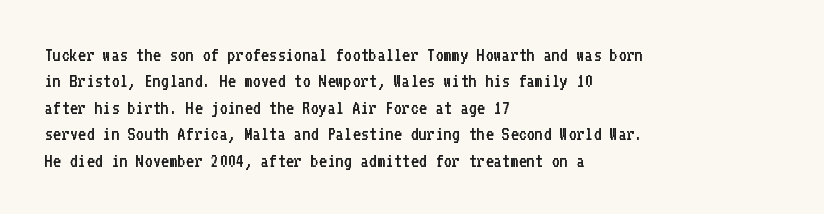
Characters remain perfectly vertical along every line. Rows of type keep a routine distance in the vertical direction. The face looks like a standard text weight, possibly lighter. Letter spacing: default. Each row of text sits above clean, open space.
